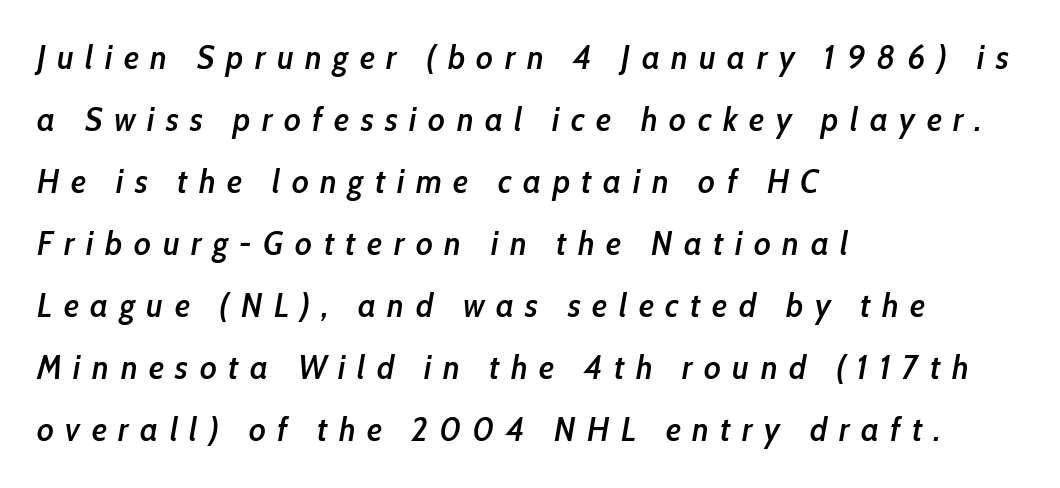
The image shows 33 px semibold, condensed type, italic (leaning right); set left-aligned, line spacing 1.88x, unusually wide letter spacing (+0.35 em), not underlined; low stroke contrast and a medium x-height.
